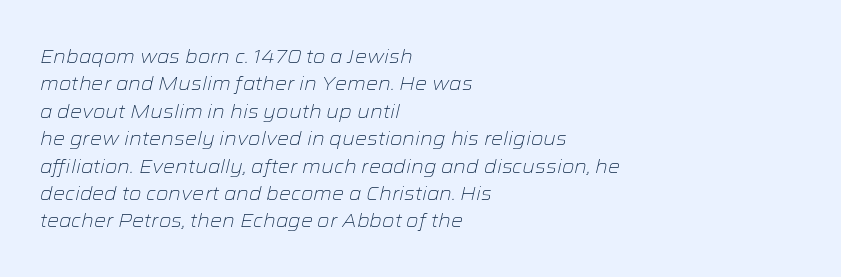
{"italic": "yes", "lean": "right", "slant_degrees": 12, "bold": "no", "underline": "no", "align": "left", "line_spacing": "normal", "line_spacing_ratio": 1.37, "letter_spacing": "normal", "letter_spacing_em": 0.0, "glyph_px": 20}
